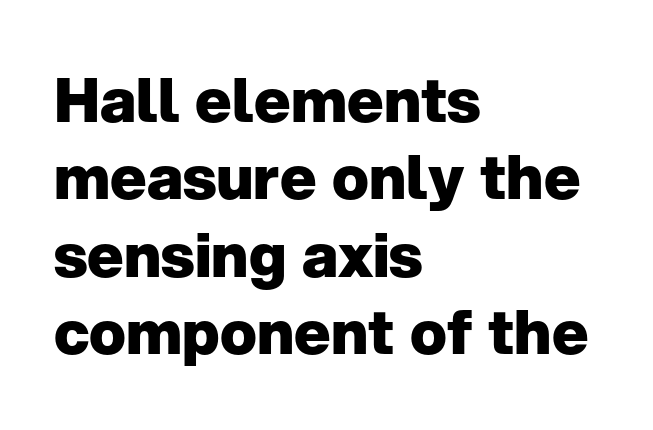
These lines sit exactly where default settings would place them. The gaps between neighbouring characters are ordinary and unremarkable. The text was rendered using a sans face with plain stroke endings. Plain, unruled lines of type. Spacing verdict: proportional, widths tailored to each character.
